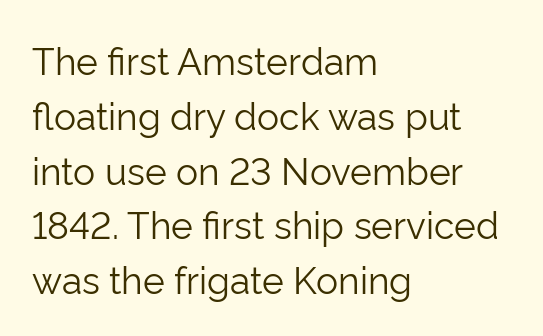
Q: Is the text bold? A: No.
Q: Is the text italic (slanted)? A: No, it is upright.
Q: Is the typeface a serif or a sans-serif typeface? A: Sans-serif.
Q: Is the text underlined? A: No.
Q: How is the paragraph aligned? A: Left-aligned.
Q: Is the spacing between letters normal or unusually wide? A: Normal.
Q: Is the spacing between lines tight, normal or loose? A: Normal.
Q: Width (condensed, normal, or wide)? A: Normal.
Q: Stroke contrast? A: Low.
Q: x-height? A: Medium.
Q: Monospaced? A: No.
